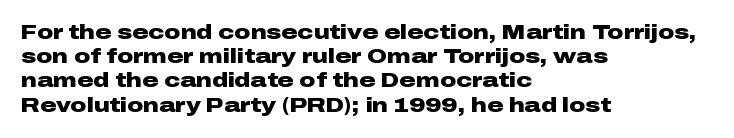
Descenders hang freely into open space. The paragraph has a hard left edge and a soft right edge. It's the straight-up-and-down kind of type. Observe the ordinary spacing: letters are neighbours, not strangers. Weight check: bold — yes, fully.
